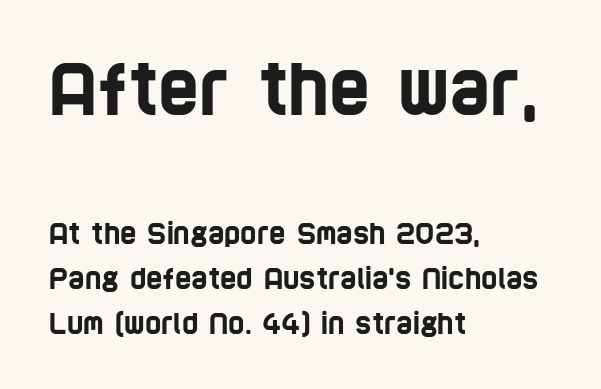
Q: Is the typeface a serif or a sans-serif typeface? A: Sans-serif.
Q: Is the text underlined? A: No.
Q: How is the paragraph aligned? A: Left-aligned.
Q: Is the spacing between letters normal or unusually wide? A: Normal.
Q: Is the spacing between lines tight, normal or loose? A: Normal.
Q: Which block of text is set in a larger size, the first (top) or the second (bottom)? A: The first (top) one.
Q: Width (condensed, normal, or wide)? A: Condensed.
Q: Stroke contrast? A: Low.
Q: x-height? A: Large.
Q: Monospaced? A: No.
